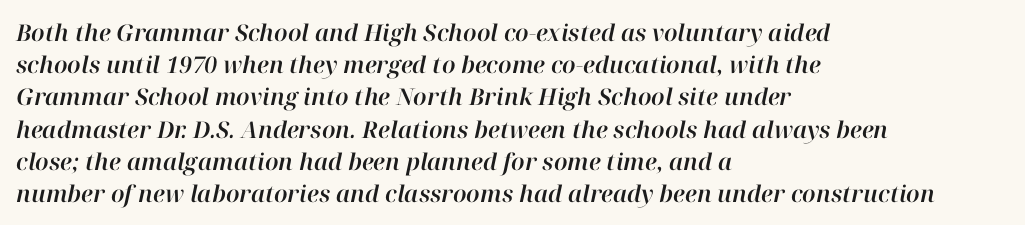
{"italic": "yes", "lean": "right", "slant_degrees": 12, "underline": "no", "align": "left", "line_spacing": "normal", "line_spacing_ratio": 1.4, "letter_spacing": "normal", "letter_spacing_em": 0.0, "glyph_px": 23}
